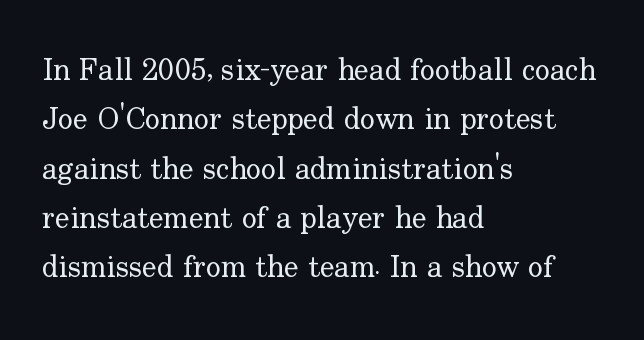
{"serif": "yes", "italic": "no", "bold": "no", "weight": "regular", "width": "normal", "stroke_contrast": "low", "x_height": "small", "monospaced": "no", "underline": "no", "align": "left", "line_spacing": "normal", "line_spacing_ratio": 1.59, "letter_spacing": "normal", "letter_spacing_em": 0.0, "glyph_px": 31}
